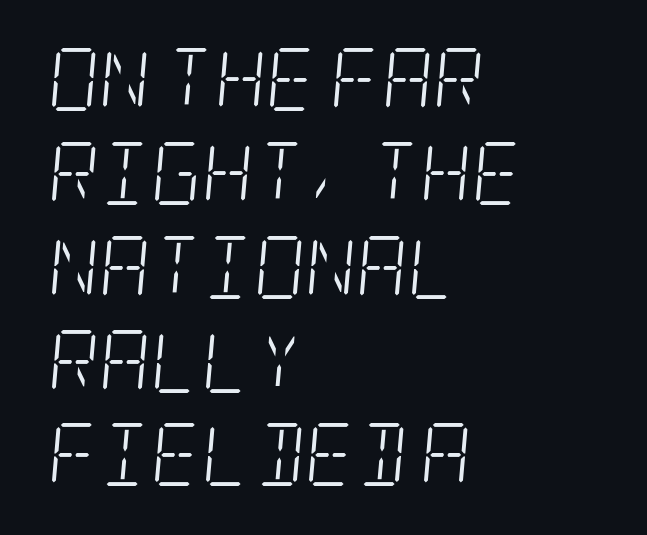
Vertically, the passage feels balanced, rows spaced as you'd expect. The font's italic variant was chosen for this text. The font family rendered here belongs to the serif group. The gap between lines stays unmarked.
